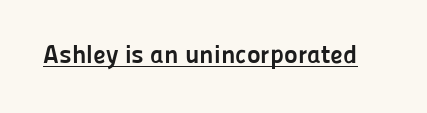
The image shows 26 px bold type, upright; set normal letter spacing, underlined.
